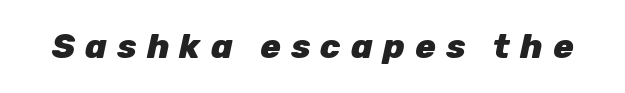
{"italic": "yes", "lean": "right", "slant_degrees": 12, "bold": "yes", "weight": "heavy", "width": "normal", "stroke_contrast": "low", "x_height": "medium", "monospaced": "no", "underline": "no", "letter_spacing": "wide", "letter_spacing_em": 0.3, "glyph_px": 34}
